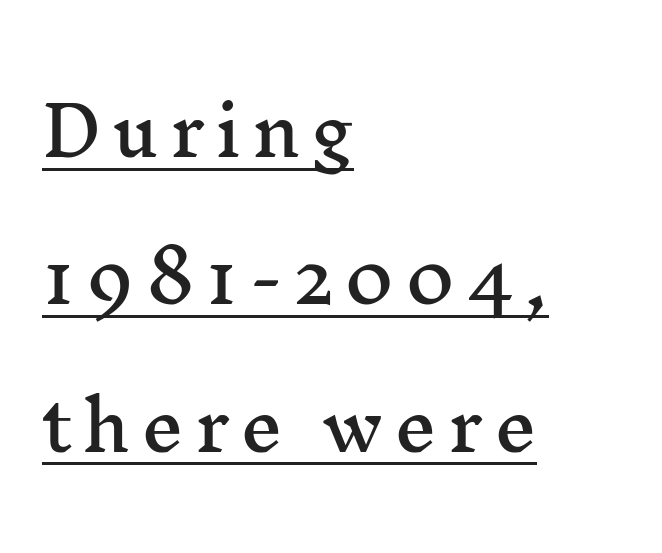
A typesetter would call this proportional, since set widths differ per character. Check where the strokes stop: tiny serifs finish them off. Reading down the block, your eye returns to a fixed left position each line. Has an underline been added? It has.
